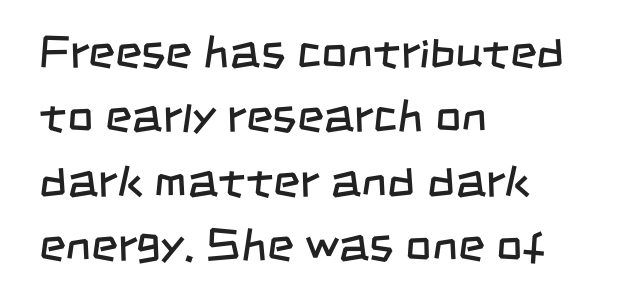
The image shows 46 px regular-weight, condensed sans-serif type; set left-aligned, normal line spacing (1.4x), normal letter spacing, not underlined; low stroke contrast and a large x-height.
